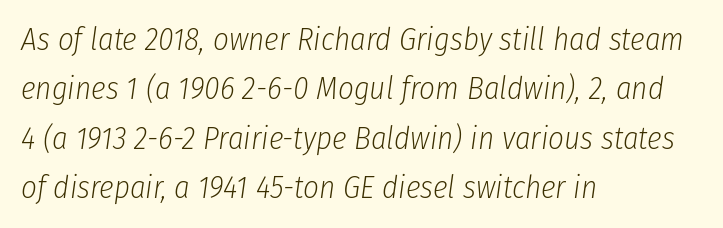
The ragged edge is on the right, which tells us the setting is flush left. The strokes are not fattened; the text isn't bold. Descenders are the only things crossing below the line. Character widths vary here, with narrow letters taking less room than wide ones.
